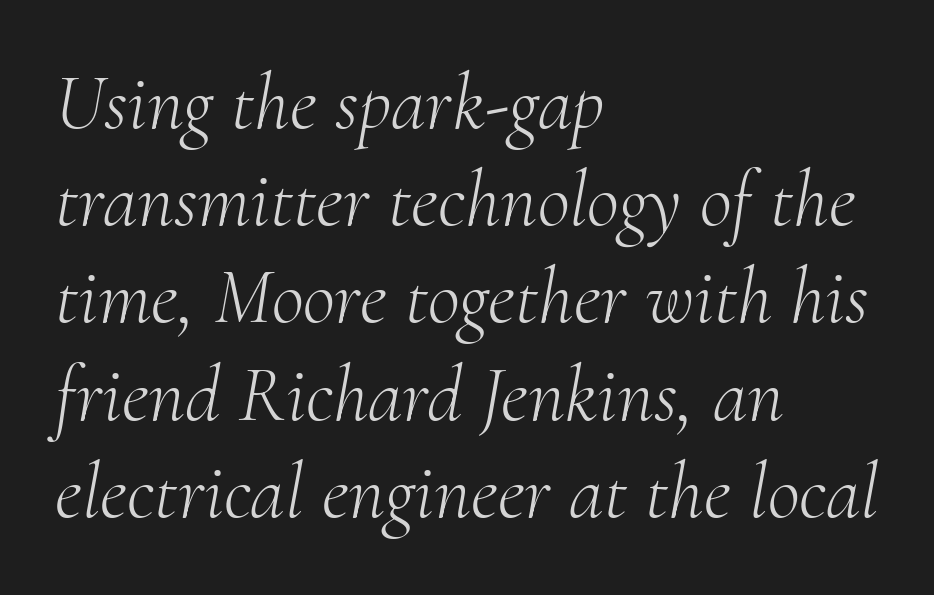
The image shows 79 px light serif type, italic (leaning right); set left-aligned, line spacing 1.23x, normal letter spacing, not underlined; medium stroke contrast and a small x-height.
